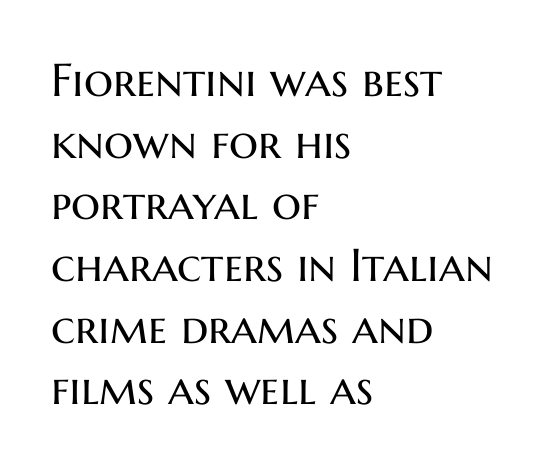
The image shows 46 px regular-weight sans-serif type, upright; set left-aligned, normal line spacing (1.34x), normal letter spacing, not underlined; medium stroke contrast and a medium x-height.
